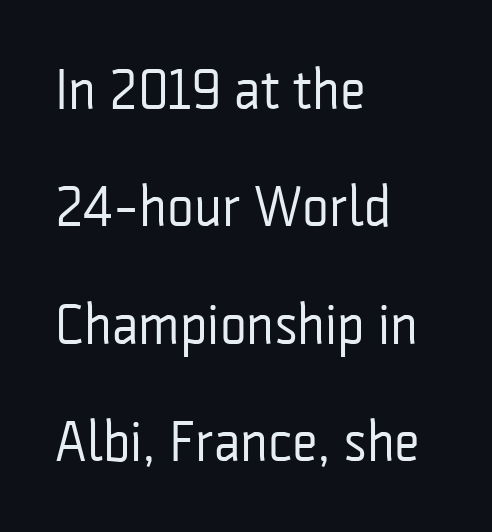
Q: Is the text bold? A: No.
Q: Is the text italic (slanted)? A: No, it is upright.
Q: Is the typeface a serif or a sans-serif typeface? A: Sans-serif.
Q: Is the text underlined? A: No.
Q: How is the paragraph aligned? A: Left-aligned.
Q: Is the spacing between letters normal or unusually wide? A: Normal.
Q: Is the spacing between lines tight, normal or loose? A: Loose.
Q: Width (condensed, normal, or wide)? A: Condensed.
Q: Stroke contrast? A: Low.
Q: x-height? A: Medium.
Q: Monospaced? A: No.
